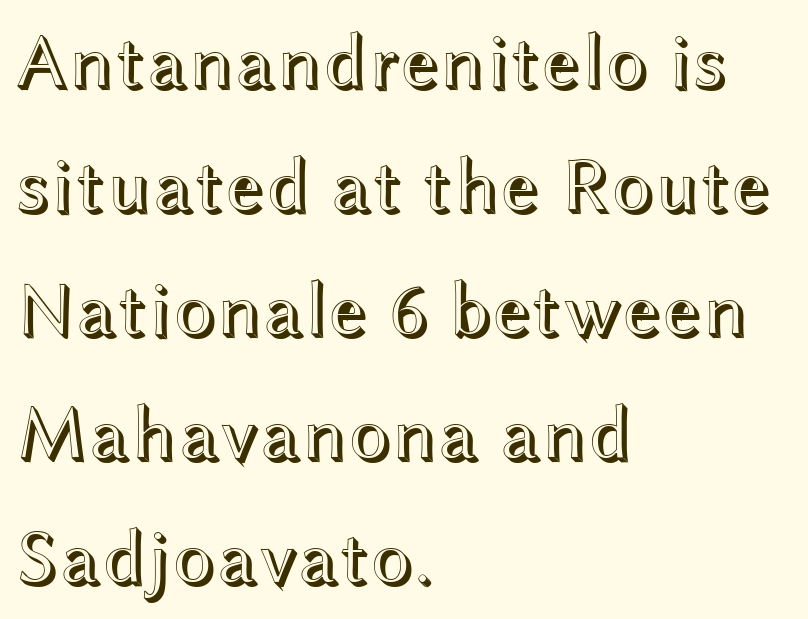
Posture: upright roman. Do the characters align in a grid? No, the font is proportional. This block has exactly the height ordinary leading produces. Check the space under the baseline: it is left empty.
